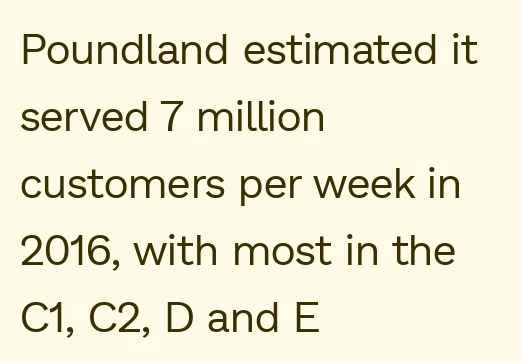
The image shows 43 px regular-weight sans-serif type, upright; set left-aligned, normal line spacing (1.56x), normal letter spacing, not underlined; low stroke contrast and a medium x-height.
